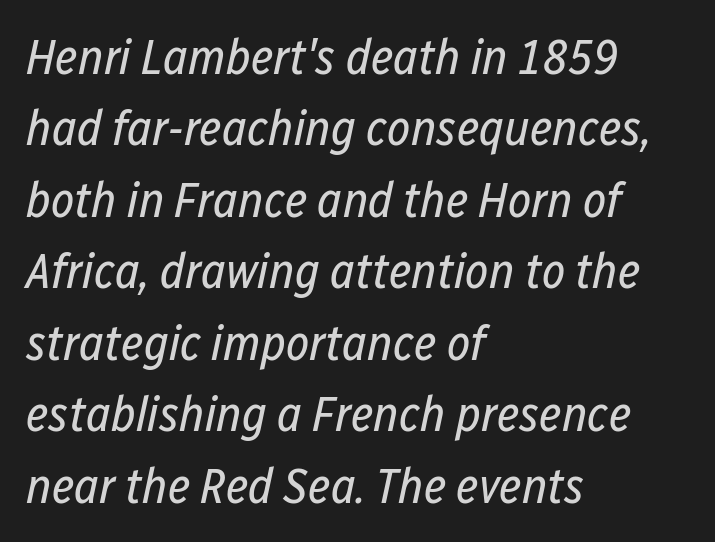
{"italic": "yes", "lean": "right", "slant_degrees": 12, "bold": "no", "weight": "regular", "width": "condensed", "stroke_contrast": "low", "x_height": "medium", "monospaced": "no", "underline": "no", "align": "left", "line_spacing": "normal", "line_spacing_ratio": 1.43, "letter_spacing": "normal", "letter_spacing_em": 0.0, "glyph_px": 50}
